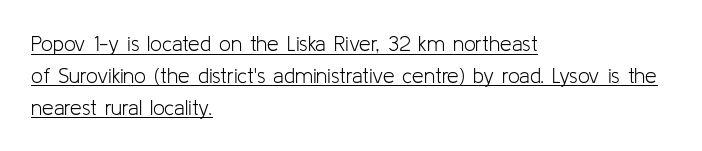
Each new line begins a customary step beneath the previous one. Weight: regular or lighter. The axis of the letterforms is exactly vertical. The text block is weighted toward the left margin, trailing off unevenly rightward. Does a line run under the words? Yes, clearly.
